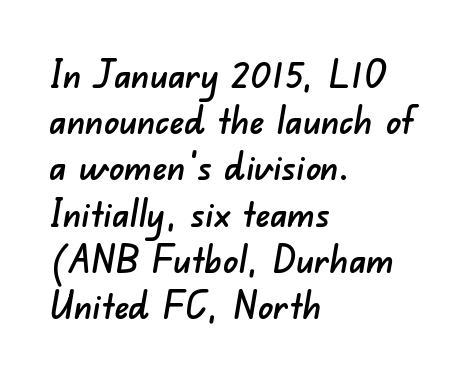
The image shows 37 px sans-serif type; set left-aligned, normal line spacing (1.25x), normal letter spacing, not underlined; low stroke contrast and a small x-height.
